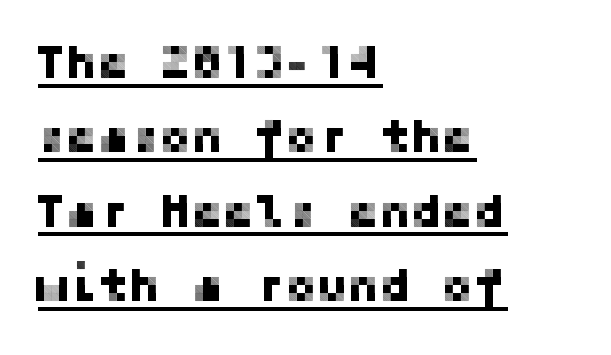
Q: Is the text italic (slanted)? A: No, it is upright.
Q: Is the typeface a serif or a sans-serif typeface? A: Sans-serif.
Q: Is the text underlined? A: Yes.
Q: How is the paragraph aligned? A: Left-aligned.
Q: Is the spacing between letters normal or unusually wide? A: Normal.
Q: Is the spacing between lines tight, normal or loose? A: Normal.
Q: Width (condensed, normal, or wide)? A: Normal.
Q: Stroke contrast? A: Low.
Q: x-height? A: Medium.
